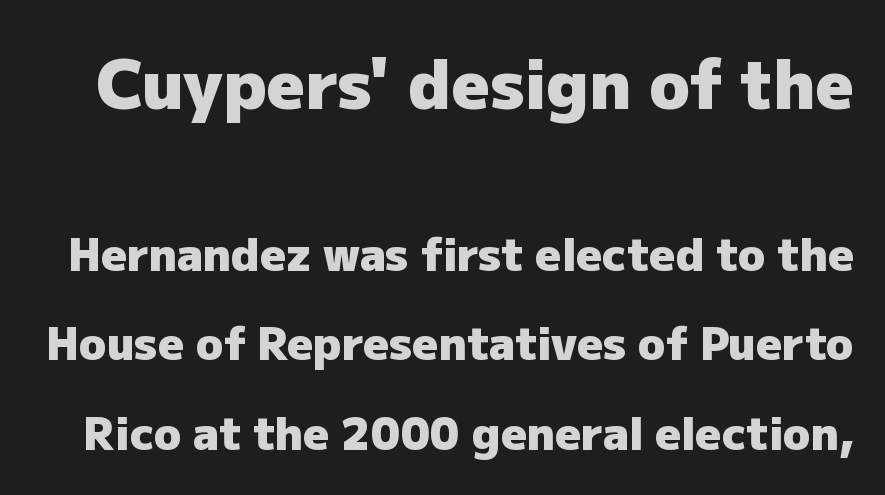
The image shows 67 px heavy sans-serif type, upright; set loose line spacing (1.99x), normal letter spacing, not underlined; the first (top) block is 1.49x larger; low stroke contrast and a medium x-height.
